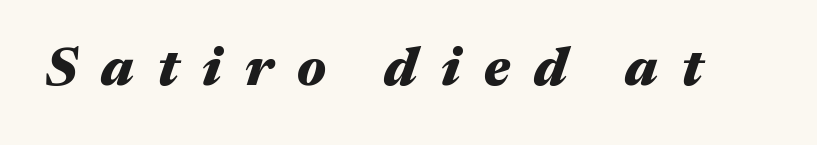
{"italic": "yes", "lean": "right", "slant_degrees": 17, "bold": "yes", "weight": "heavy", "width": "wide", "stroke_contrast": "medium", "x_height": "medium", "monospaced": "no", "underline": "no", "letter_spacing": "wide", "letter_spacing_em": 0.44, "glyph_px": 54}
